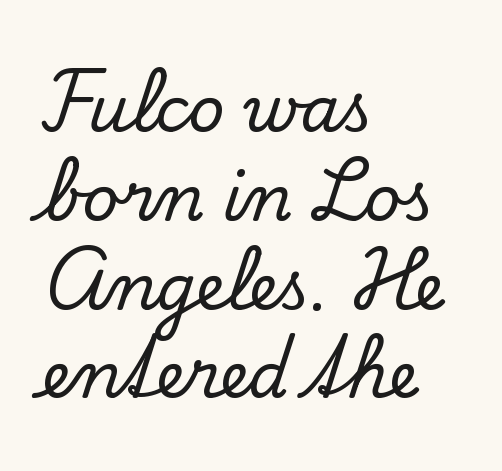
Students, observe: this is what conventionally led text looks like. These lines keep a tight, regular rhythm from letter to letter. Reading down the block, your eye returns to a fixed left position each line. No word sits above an underline. Little horizontal feet cap the strokes, marking this as serif type.
